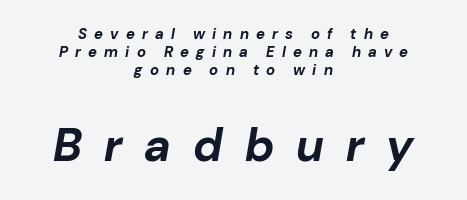
Small over large — that's the arrangement of the two blocks here. The words here are not underlined. Students, this is bold: see how much ink each stroke carries. Leftover space on each line is divided equally before and after the words.
